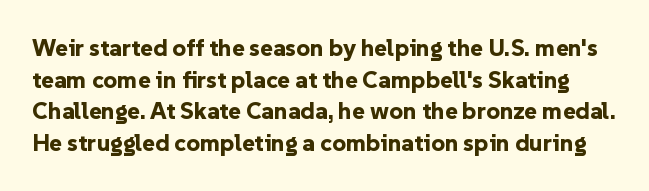
{"italic": "no", "bold": "yes", "underline": "no", "line_spacing": "normal", "line_spacing_ratio": 1.32, "letter_spacing": "normal", "letter_spacing_em": 0.0, "glyph_px": 24}
